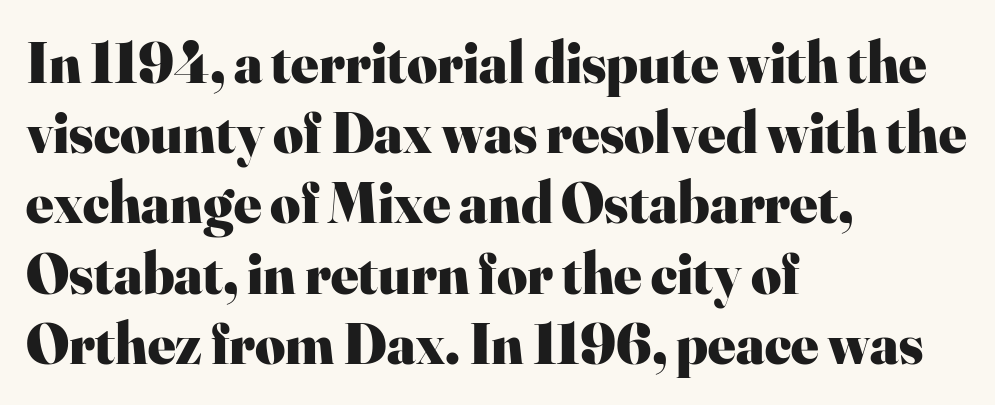
Q: Is the text bold? A: Yes.
Q: Is the text italic (slanted)? A: No, it is upright.
Q: Is the typeface a serif or a sans-serif typeface? A: Serif.
Q: Is the text underlined? A: No.
Q: How is the paragraph aligned? A: Left-aligned.
Q: Is the spacing between letters normal or unusually wide? A: Normal.
Q: Width (condensed, normal, or wide)? A: Normal.
Q: Stroke contrast? A: High.
Q: x-height? A: Small.
Q: Monospaced? A: No.
